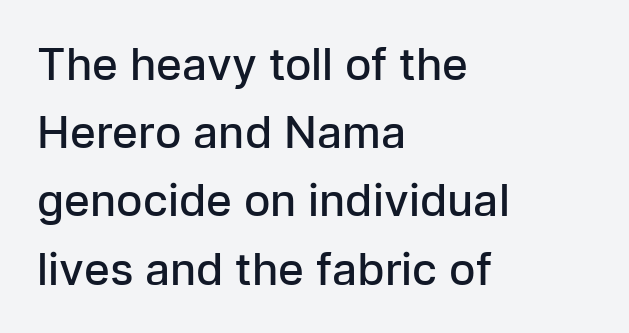
Check where the strokes stop: nothing finishes them off — pure sans. The face used here is proportionally spaced, like ordinary book or web type. Each glyph is drawn with semibold strokes, heavier than normal yet not fully bold. Nobody drew a line under any word here.
